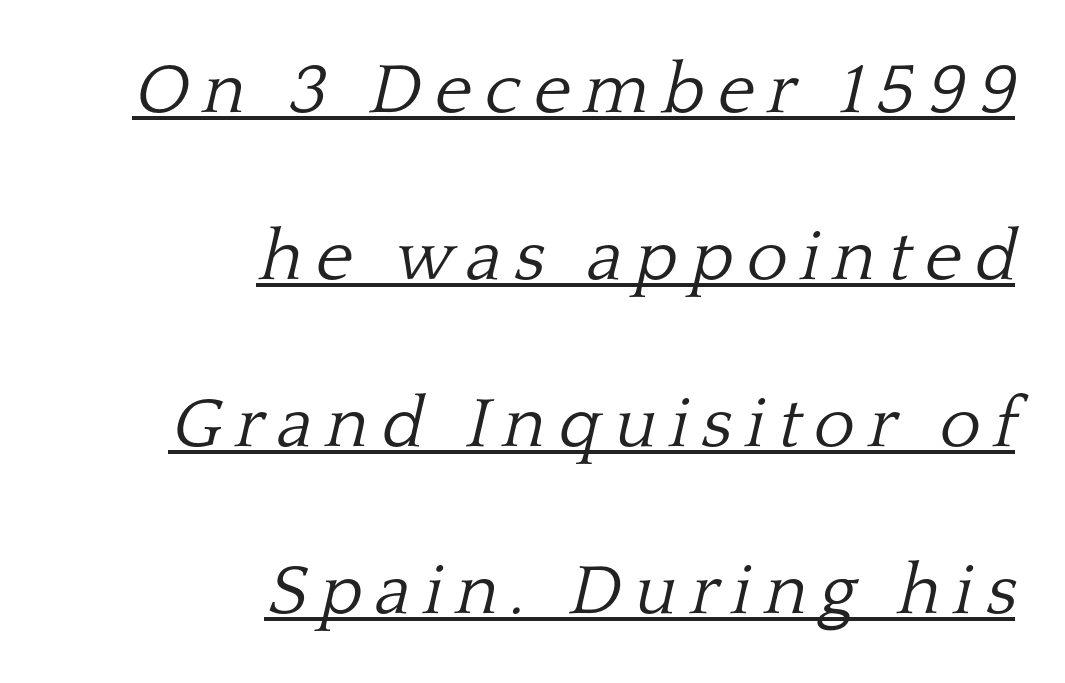
{"serif": "yes", "italic": "yes", "lean": "right", "slant_degrees": 13, "bold": "no", "weight": "light", "width": "normal", "stroke_contrast": "low", "x_height": "medium", "monospaced": "no", "underline": "yes", "align": "right", "line_spacing": "loose", "line_spacing_ratio": 2.35, "glyph_px": 71}
